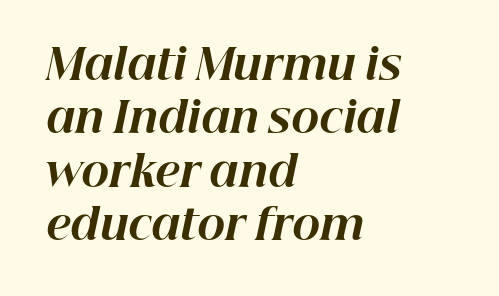
{"italic": "yes", "lean": "right", "slant_degrees": 12, "bold": "yes", "weight": "bold", "width": "normal", "stroke_contrast": "high", "x_height": "medium", "monospaced": "no", "underline": "no", "align": "left", "line_spacing": "normal", "line_spacing_ratio": 1.27, "letter_spacing": "normal", "letter_spacing_em": 0.0, "glyph_px": 42}
